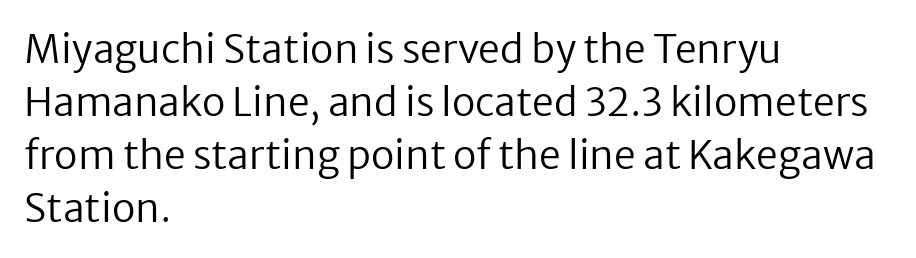
The image shows 39 px regular-weight sans-serif type, upright; set left-aligned, normal line spacing (1.36x), normal letter spacing, not underlined; low stroke contrast and a medium x-height.
